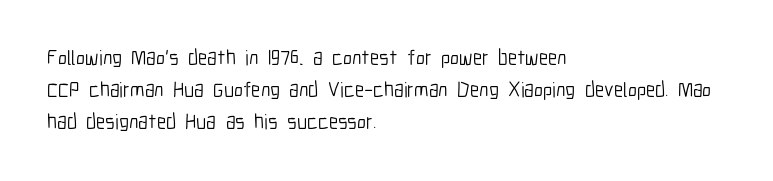
Q: Is the text bold? A: No.
Q: Is the text italic (slanted)? A: No, it is upright.
Q: Is the text underlined? A: No.
Q: How is the paragraph aligned? A: Left-aligned.
Q: Is the spacing between letters normal or unusually wide? A: Normal.
Q: Is the spacing between lines tight, normal or loose? A: Normal.
